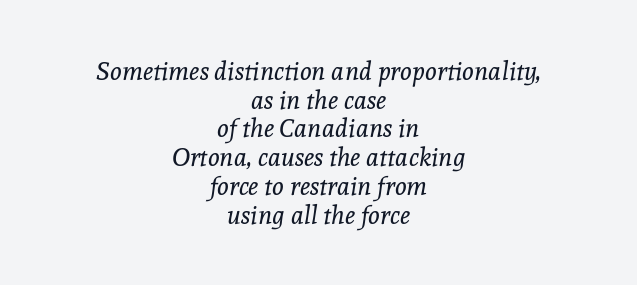
The image shows 25 px text type, italic (leaning right); set centered, tight line spacing (1.15x), normal letter spacing, not underlined.
